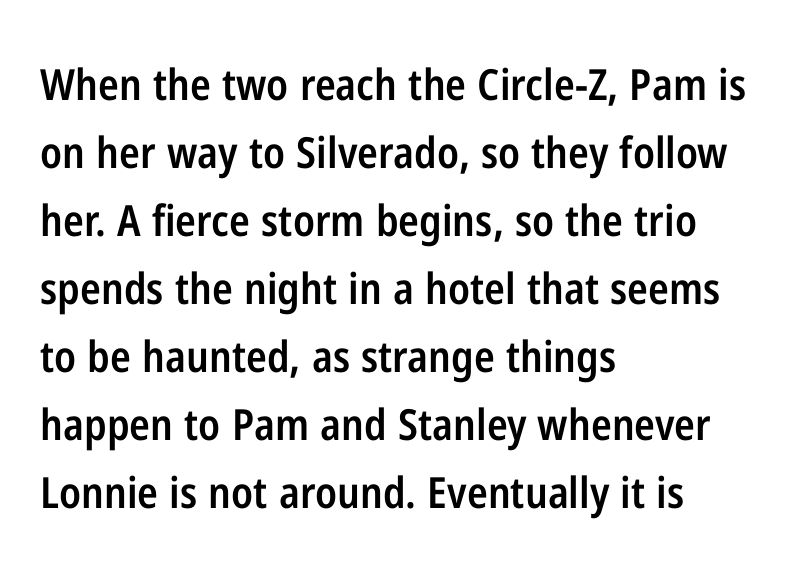
Q: Is the text bold? A: Semi-bold.
Q: Is the text italic (slanted)? A: No, it is upright.
Q: Is the typeface a serif or a sans-serif typeface? A: Sans-serif.
Q: Is the text underlined? A: No.
Q: How is the paragraph aligned? A: Left-aligned.
Q: Is the spacing between letters normal or unusually wide? A: Normal.
Q: Is the spacing between lines tight, normal or loose? A: Normal.
Q: Width (condensed, normal, or wide)? A: Condensed.
Q: Stroke contrast? A: Low.
Q: x-height? A: Medium.
Q: Monospaced? A: No.
